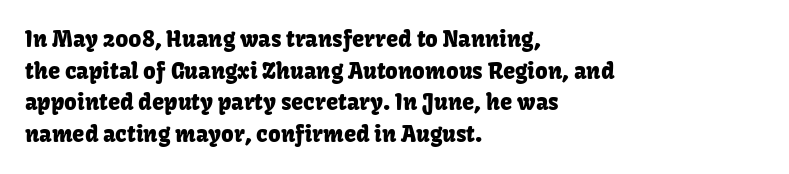
The image shows 22 px text type, upright; set left-aligned, normal line spacing (1.44x), normal letter spacing, not underlined.
